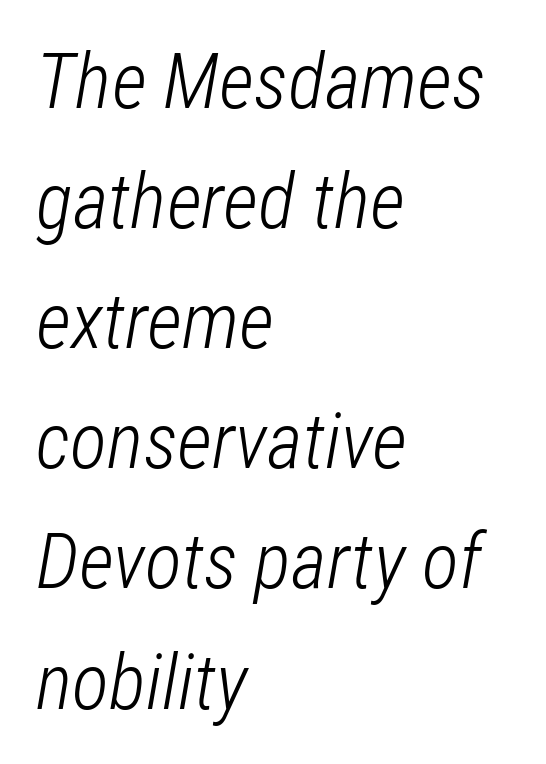
Q: Is the text bold? A: No.
Q: Is the text italic (slanted)? A: Yes, it leans right by about 12 degrees.
Q: Is the text underlined? A: No.
Q: How is the paragraph aligned? A: Left-aligned.
Q: Is the spacing between letters normal or unusually wide? A: Normal.
Q: Is the spacing between lines tight, normal or loose? A: Normal.
Q: Width (condensed, normal, or wide)? A: Condensed.
Q: Stroke contrast? A: Low.
Q: x-height? A: Medium.
Q: Monospaced? A: No.
